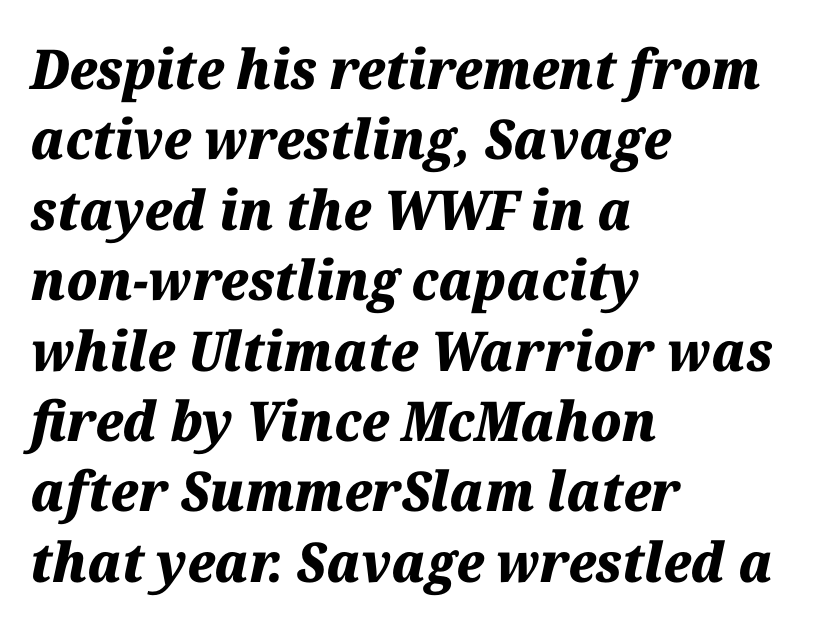
The image shows 55 px heavy type, italic (leaning right); set left-aligned, normal line spacing (1.28x), normal letter spacing, not underlined; medium stroke contrast and a medium x-height.
